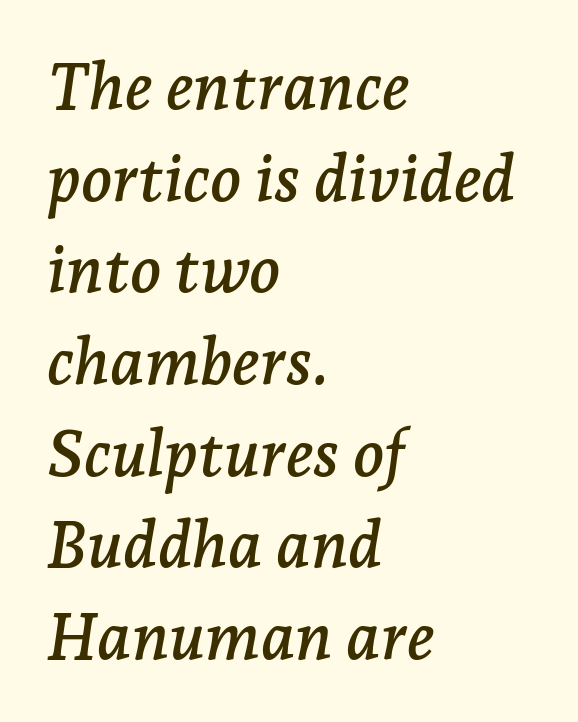
{"serif": "yes", "italic": "yes", "lean": "right", "slant_degrees": 7, "width": "normal", "stroke_contrast": "low", "x_height": "medium", "monospaced": "no", "underline": "no", "align": "left", "line_spacing": "normal", "line_spacing_ratio": 1.41, "letter_spacing": "normal", "letter_spacing_em": 0.0, "glyph_px": 65}
